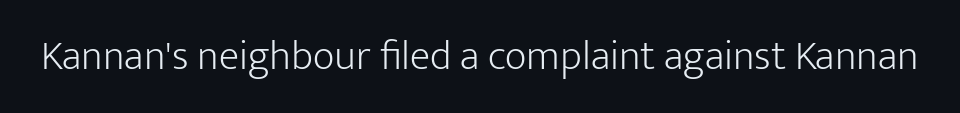
Descender tails drop into unmarked territory. The typeface chosen for these lines omits serifs. This is not heavy type; no bold has been used. Observe the ordinary spacing: letters are neighbours, not strangers. Tall strokes in this sample are plumb rather than angled.
